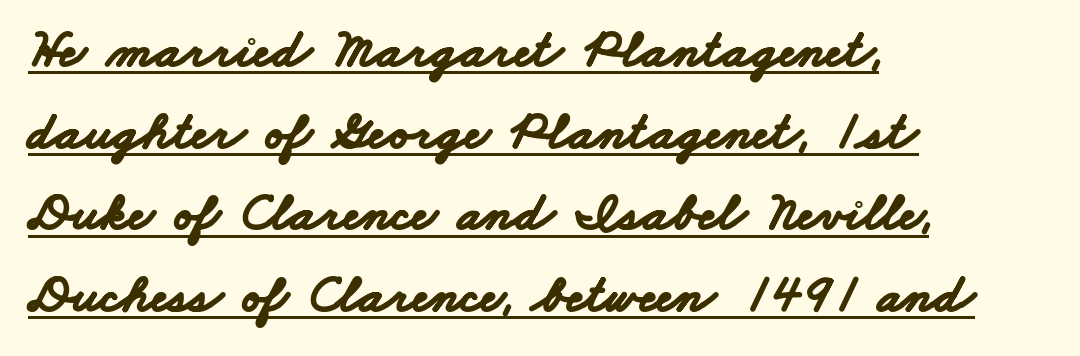
{"serif": "no", "bold": "yes", "weight": "bold", "width": "wide", "stroke_contrast": "low", "x_height": "small", "monospaced": "no", "underline": "yes", "align": "left", "line_spacing": "normal", "line_spacing_ratio": 1.51, "letter_spacing": "normal", "letter_spacing_em": 0.0, "glyph_px": 54}
